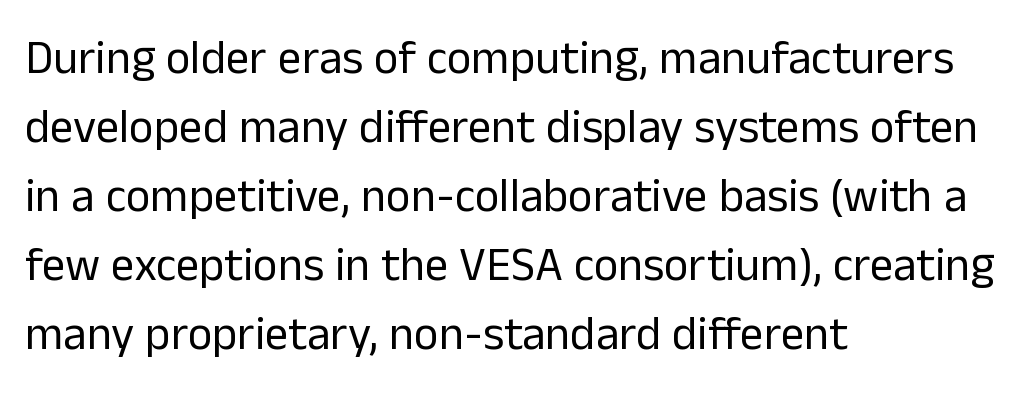
The image shows 47 px regular-weight sans-serif type, upright; set left-aligned, normal line spacing (1.47x), normal letter spacing, not underlined; low stroke contrast and a medium x-height.
